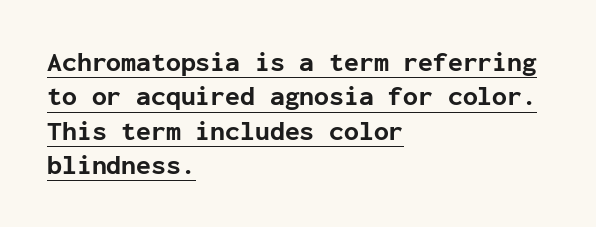
{"italic": "no", "bold": "yes", "underline": "yes", "align": "left", "line_spacing": "normal", "line_spacing_ratio": 1.27, "letter_spacing": "normal", "letter_spacing_em": 0.0, "glyph_px": 27}
